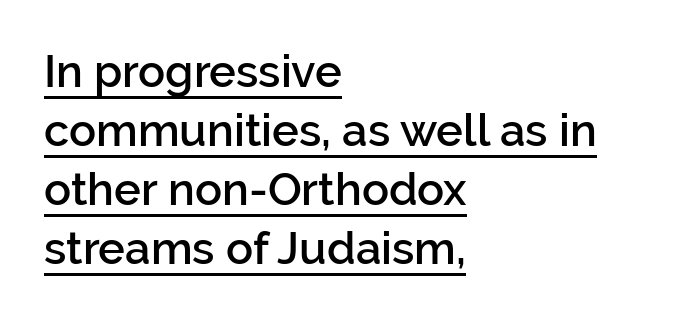
Q: Is the text bold? A: Semi-bold.
Q: Is the text italic (slanted)? A: No, it is upright.
Q: Is the typeface a serif or a sans-serif typeface? A: Sans-serif.
Q: Is the text underlined? A: Yes.
Q: How is the paragraph aligned? A: Left-aligned.
Q: Is the spacing between letters normal or unusually wide? A: Normal.
Q: Is the spacing between lines tight, normal or loose? A: Normal.
Q: Width (condensed, normal, or wide)? A: Normal.
Q: Stroke contrast? A: Low.
Q: x-height? A: Medium.
Q: Monospaced? A: No.
